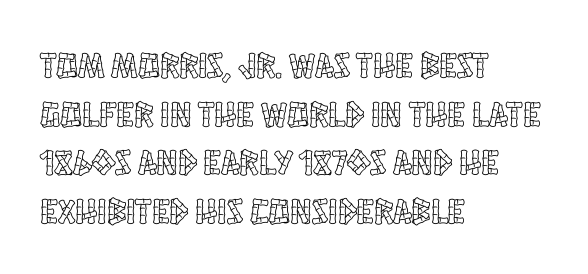
{"italic": "no", "width": "condensed", "x_height": "large", "monospaced": "no", "underline": "no", "align": "left", "line_spacing": "normal", "line_spacing_ratio": 1.35, "letter_spacing": "normal", "letter_spacing_em": 0.0, "glyph_px": 36}
